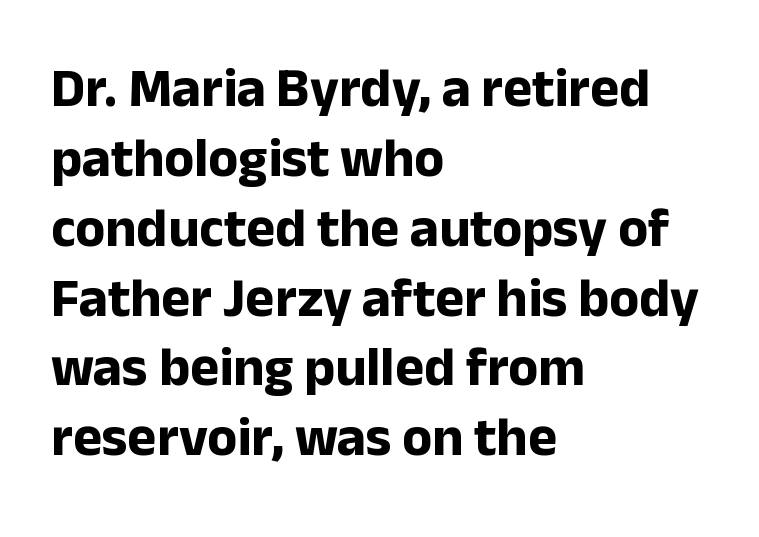
The image shows 55 px bold sans-serif type, upright; set left-aligned, normal line spacing (1.27x), normal letter spacing, not underlined; low stroke contrast and a medium x-height.
